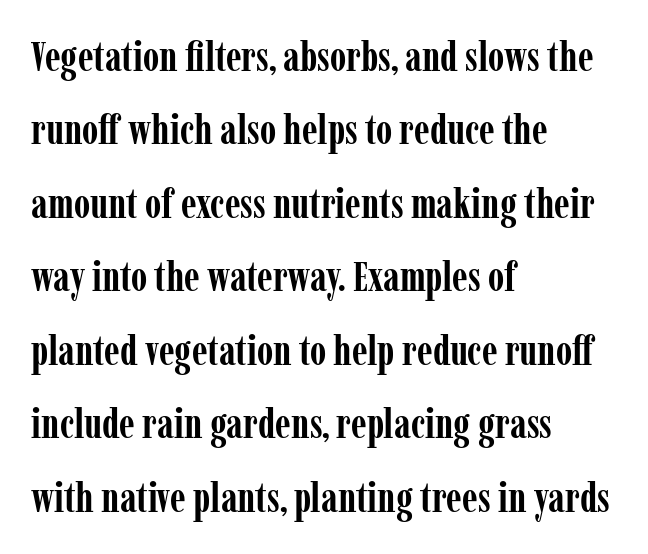
Q: Is the text bold? A: Yes.
Q: Is the text italic (slanted)? A: No, it is upright.
Q: Is the typeface a serif or a sans-serif typeface? A: Serif.
Q: Is the text underlined? A: No.
Q: How is the paragraph aligned? A: Left-aligned.
Q: Is the spacing between letters normal or unusually wide? A: Normal.
Q: Width (condensed, normal, or wide)? A: Condensed.
Q: Stroke contrast? A: Low.
Q: x-height? A: Medium.
Q: Monospaced? A: No.
